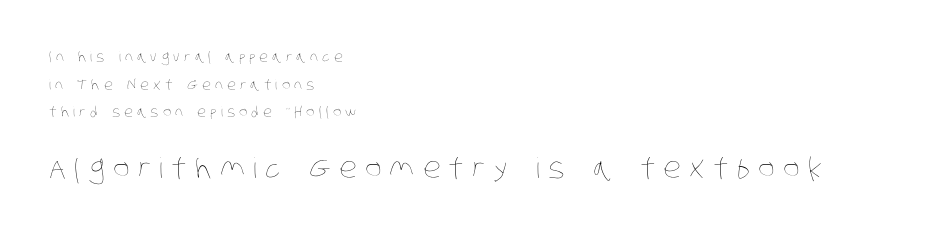
The image shows 28 px thin, condensed type; set left-aligned, loose line spacing (1.97x), unusually wide letter spacing (+0.3 em), not underlined; the second (bottom) block is 2.0x larger; low stroke contrast and a large x-height.
